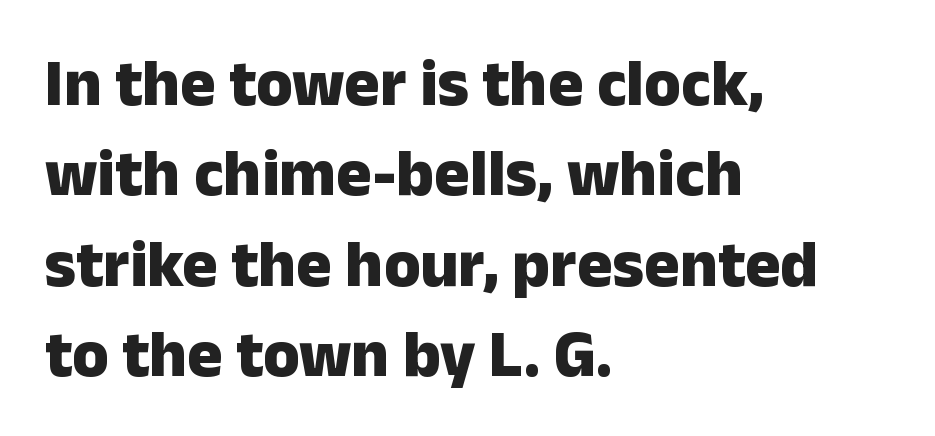
{"serif": "no", "italic": "no", "bold": "yes", "weight": "heavy", "width": "normal", "stroke_contrast": "low", "x_height": "medium", "monospaced": "no", "underline": "no", "align": "left", "line_spacing": "normal", "line_spacing_ratio": 1.37, "letter_spacing": "normal", "letter_spacing_em": 0.0, "glyph_px": 66}
